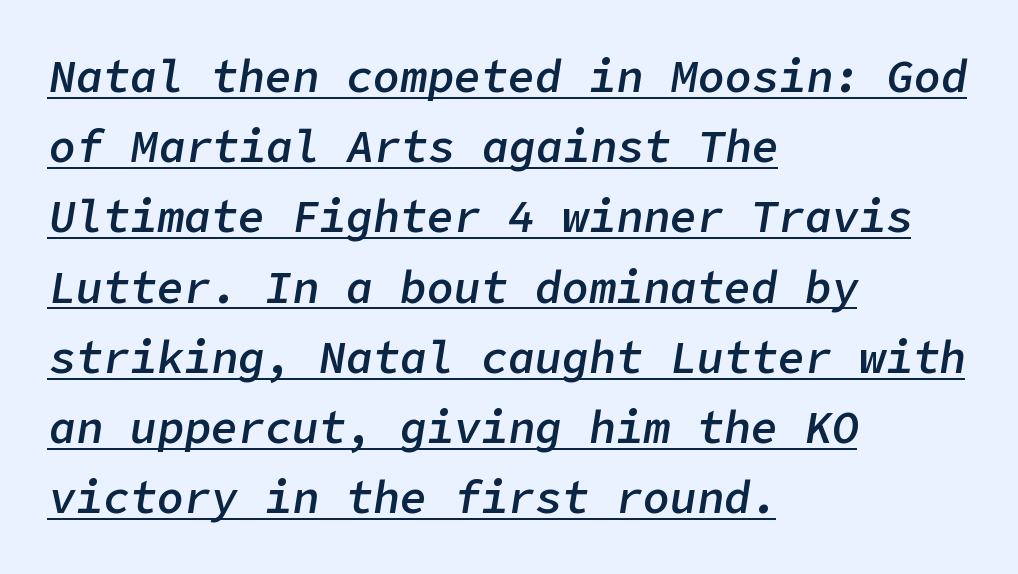
The image shows 45 px semibold type, italic (leaning right); set left-aligned, normal line spacing (1.56x), normal letter spacing, underlined; low stroke contrast and a medium x-height.
